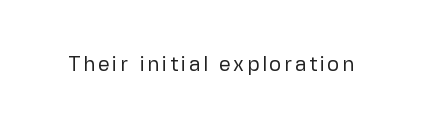
Q: Is the text bold? A: No.
Q: Is the text italic (slanted)? A: No, it is upright.
Q: Is the text underlined? A: No.
